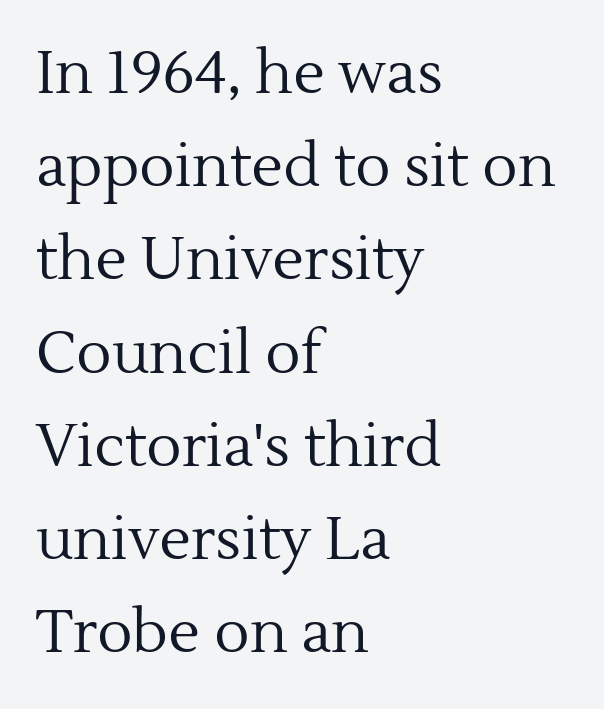
No italicization has been applied; the sample stays upright. A typesetter would call this zero additional tracking. Character widths vary here, with narrow letters taking less room than wide ones. Honestly, the row spacing looks completely unremarkable.
